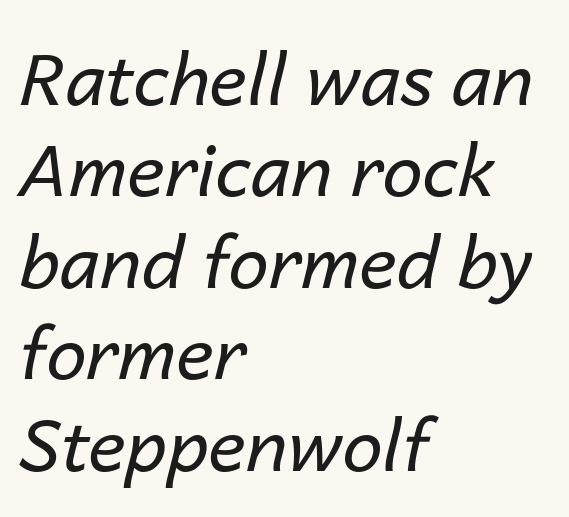
The image shows 72 px regular-weight type, italic (leaning right); set left-aligned, normal line spacing (1.27x), normal letter spacing, not underlined; low stroke contrast and a medium x-height.
